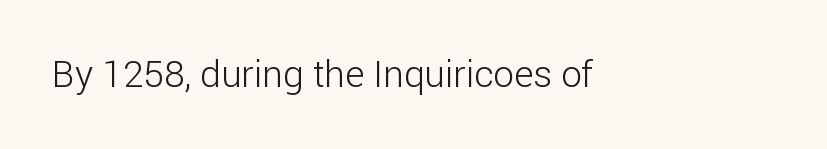
{"serif": "no", "italic": "no", "bold": "no", "weight": "light", "width": "normal", "stroke_contrast": "low", "x_height": "medium", "monospaced": "no", "underline": "no", "align": "left", "letter_spacing": "normal", "letter_spacing_em": 0.0, "glyph_px": 37}
